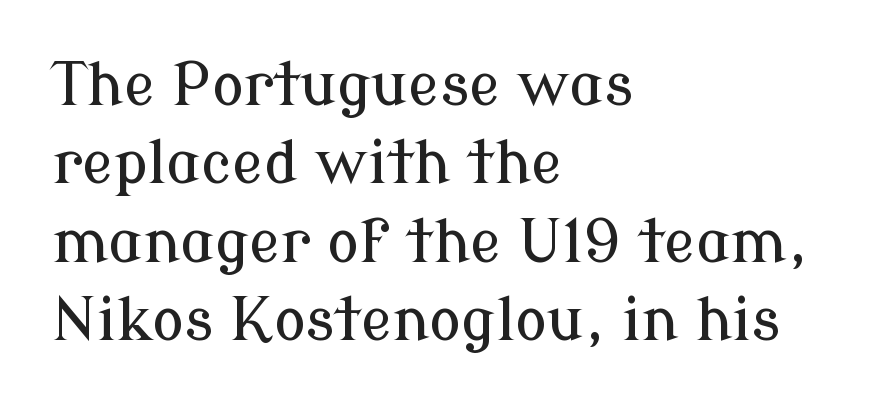
Q: Is the text italic (slanted)? A: No, it is upright.
Q: Is the typeface a serif or a sans-serif typeface? A: Serif.
Q: Is the text underlined? A: No.
Q: How is the paragraph aligned? A: Left-aligned.
Q: Is the spacing between letters normal or unusually wide? A: Normal.
Q: Is the spacing between lines tight, normal or loose? A: Normal.
Q: Width (condensed, normal, or wide)? A: Normal.
Q: Stroke contrast? A: Low.
Q: x-height? A: Medium.
Q: Monospaced? A: No.
